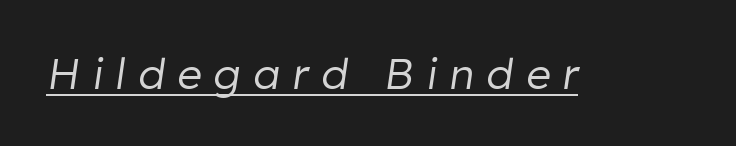
{"italic": "yes", "lean": "right", "slant_degrees": 8, "bold": "no", "weight": "regular", "width": "normal", "stroke_contrast": "low", "x_height": "medium", "monospaced": "no", "underline": "yes", "letter_spacing": "wide", "letter_spacing_em": 0.29, "glyph_px": 43}
